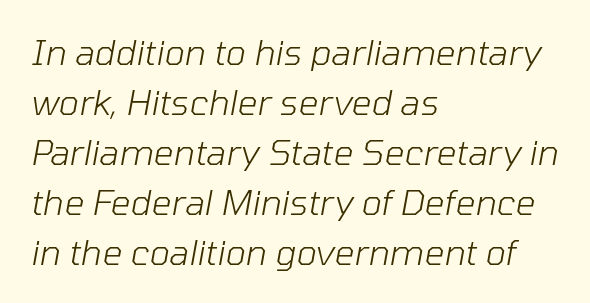
{"italic": "yes", "lean": "right", "slant_degrees": 10, "bold": "no", "weight": "light", "width": "normal", "stroke_contrast": "low", "x_height": "medium", "monospaced": "no", "underline": "no", "align": "left", "line_spacing": "normal", "line_spacing_ratio": 1.43, "letter_spacing": "normal", "letter_spacing_em": 0.0, "glyph_px": 35}
